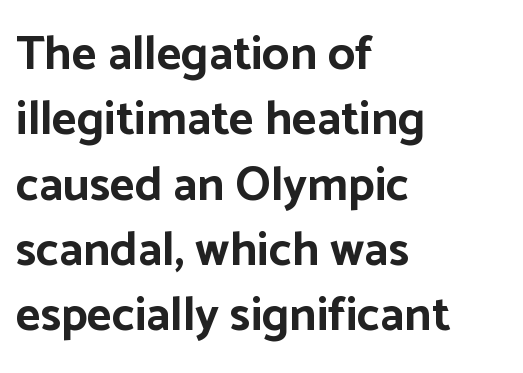
The image shows 48 px bold sans-serif type, upright; set left-aligned, normal line spacing (1.36x), normal letter spacing, not underlined; low stroke contrast and a medium x-height.
